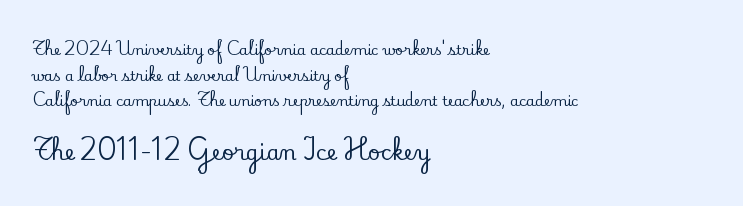
Q: Is the text italic (slanted)? A: No, it is upright.
Q: Is the text underlined? A: No.
Q: How is the paragraph aligned? A: Left-aligned.
Q: Is the spacing between letters normal or unusually wide? A: Normal.
Q: Which block of text is set in a larger size, the first (top) or the second (bottom)? A: The second (bottom) one.
